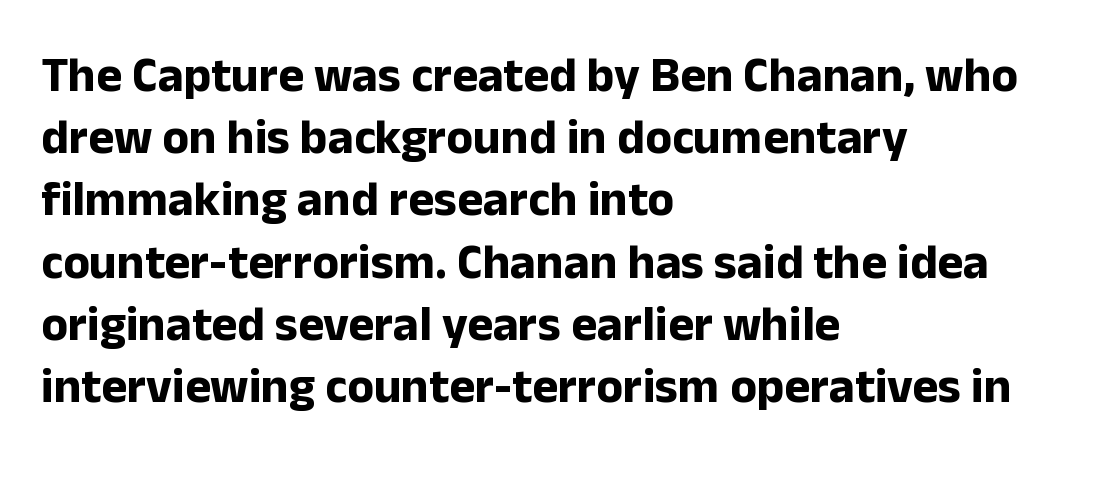
Q: Is the text bold? A: Yes.
Q: Is the text italic (slanted)? A: No, it is upright.
Q: Is the typeface a serif or a sans-serif typeface? A: Sans-serif.
Q: Is the text underlined? A: No.
Q: How is the paragraph aligned? A: Left-aligned.
Q: Is the spacing between letters normal or unusually wide? A: Normal.
Q: Is the spacing between lines tight, normal or loose? A: Normal.
Q: Width (condensed, normal, or wide)? A: Normal.
Q: Stroke contrast? A: Low.
Q: x-height? A: Medium.
Q: Monospaced? A: No.
